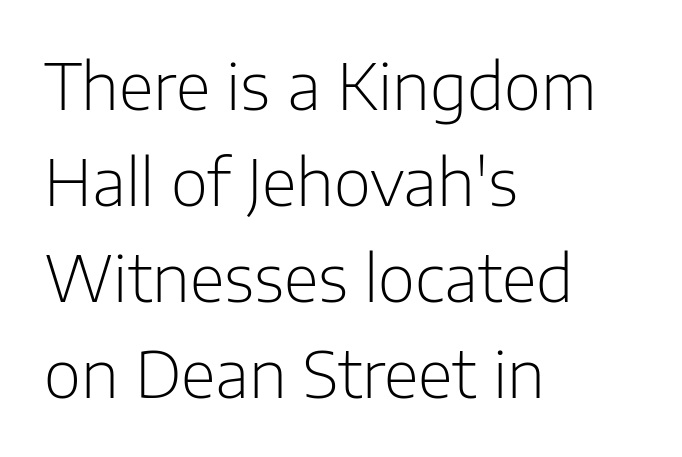
The passage shown is typed in a proportional face where columns would drift. The ragged edge is on the right, which tells us the setting is flush left. Glyph-to-glyph distance matches everyday printed text. Font category for this specimen: sans-serif. Notice how descenders clear the ascenders below comfortably — that's standard leading. Compared with a typical body face, this is equally light or lighter still.
